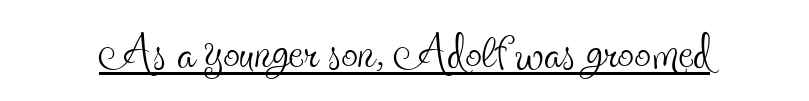
The image shows 66 px thin, condensed serif type; set normal letter spacing, underlined; a small x-height.
